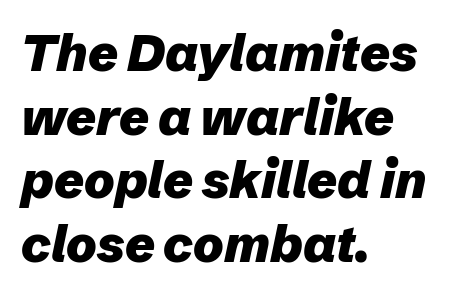
Italic: yes, the glyphs are oblique. The paragraph shown leans on its left margin. Heft: maximum for text — a bold. Unmarked baselines from the first word to the last. Notice how descenders clear the ascenders below comfortably — that's standard leading.
